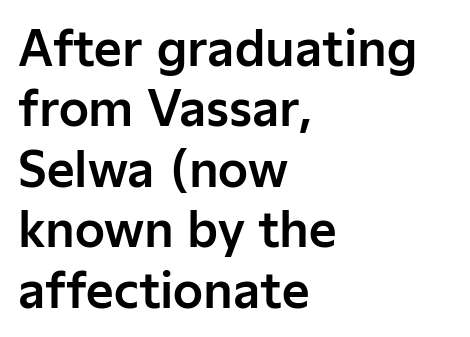
The image shows 48 px sans-serif type, upright; set left-aligned, normal line spacing (1.26x), normal letter spacing, not underlined; low stroke contrast and a medium x-height.
